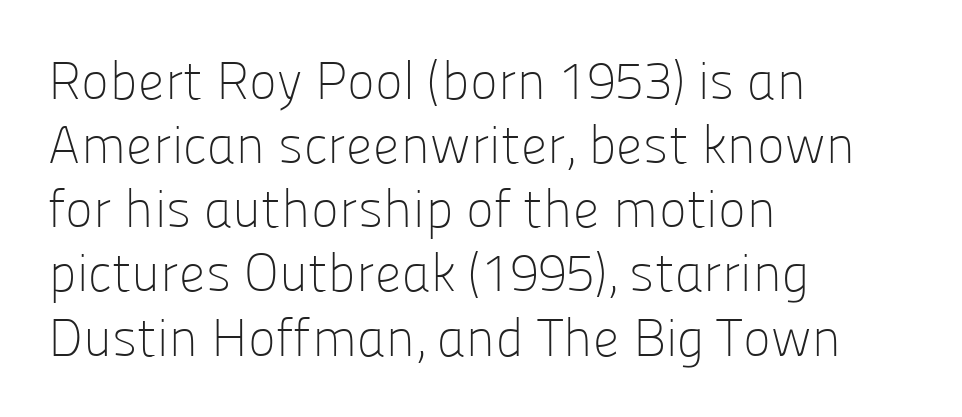
{"serif": "no", "italic": "no", "bold": "no", "weight": "light", "width": "normal", "stroke_contrast": "low", "x_height": "medium", "monospaced": "no", "underline": "no", "align": "left", "line_spacing_ratio": 1.21, "letter_spacing": "normal", "letter_spacing_em": 0.0, "glyph_px": 53}
